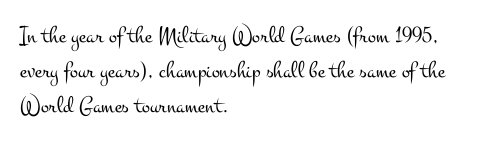
The image shows 24 px text type; set left-aligned, normal line spacing (1.45x), normal letter spacing, not underlined.
